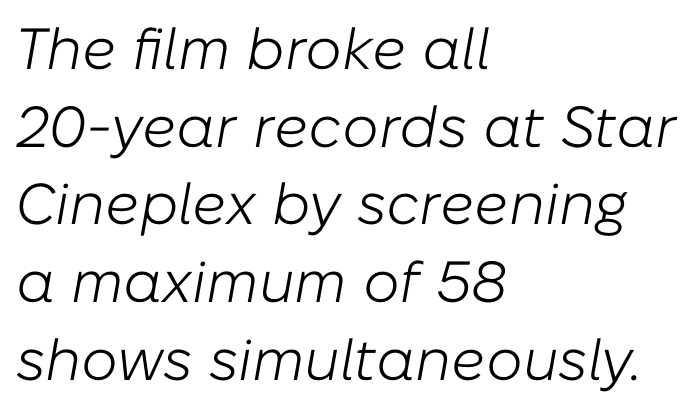
Q: Is the text bold? A: No.
Q: Is the text italic (slanted)? A: Yes, it leans right by about 10 degrees.
Q: Is the text underlined? A: No.
Q: How is the paragraph aligned? A: Left-aligned.
Q: Is the spacing between letters normal or unusually wide? A: Normal.
Q: Is the spacing between lines tight, normal or loose? A: Normal.
Q: Width (condensed, normal, or wide)? A: Normal.
Q: Stroke contrast? A: Low.
Q: x-height? A: Medium.
Q: Monospaced? A: No.
